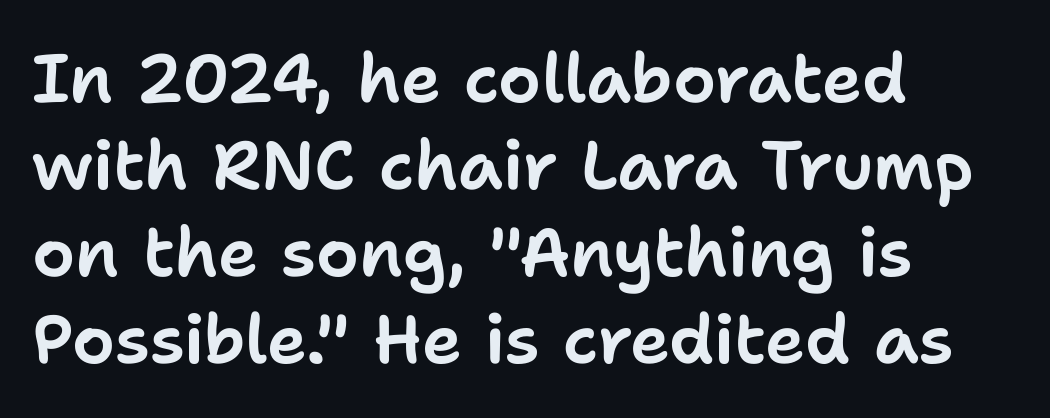
Q: Is the text italic (slanted)? A: No, it is upright.
Q: Is the typeface a serif or a sans-serif typeface? A: Sans-serif.
Q: Is the text underlined? A: No.
Q: How is the paragraph aligned? A: Left-aligned.
Q: Is the spacing between letters normal or unusually wide? A: Normal.
Q: Is the spacing between lines tight, normal or loose? A: Normal.
Q: Width (condensed, normal, or wide)? A: Normal.
Q: Stroke contrast? A: Low.
Q: x-height? A: Medium.
Q: Monospaced? A: No.
